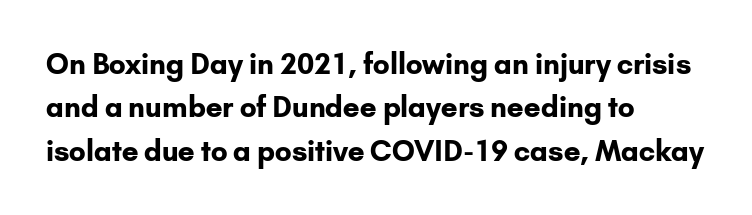
The image shows 28 px bold sans-serif type, upright; set left-aligned, normal line spacing (1.55x), normal letter spacing, not underlined; low stroke contrast and a small x-height.
